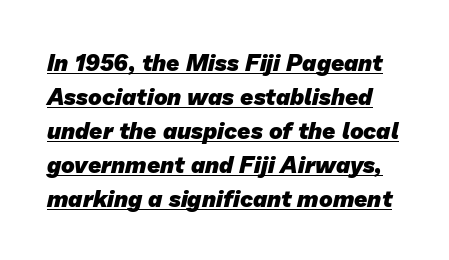
Q: Is the text bold? A: Yes.
Q: Is the text underlined? A: Yes.
Q: Is the spacing between letters normal or unusually wide? A: Normal.
Q: Is the spacing between lines tight, normal or loose? A: Normal.
